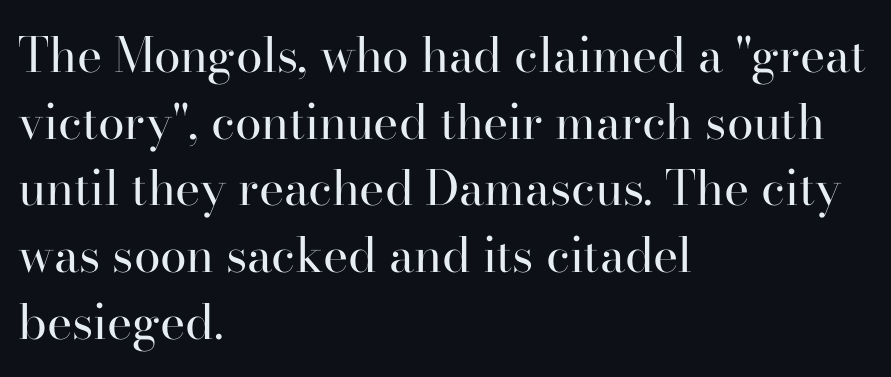
In terms of letterspacing, this is plain default setting. Descenders hang freely into open space. Serifs: yes, visible at the terminals of the letterforms. Think standard paragraph weight, or any step lighter than that. The letters stand straight up with perfectly vertical stems.
